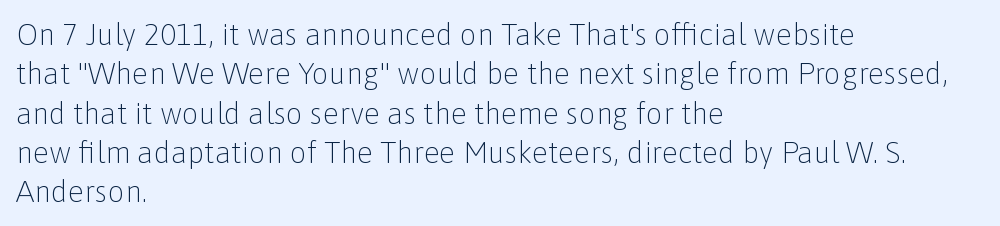
{"serif": "no", "italic": "no", "bold": "no", "weight": "light", "width": "normal", "stroke_contrast": "low", "x_height": "medium", "monospaced": "no", "underline": "no", "align": "left", "line_spacing": "normal", "line_spacing_ratio": 1.31, "letter_spacing": "normal", "letter_spacing_em": 0.0, "glyph_px": 30}
